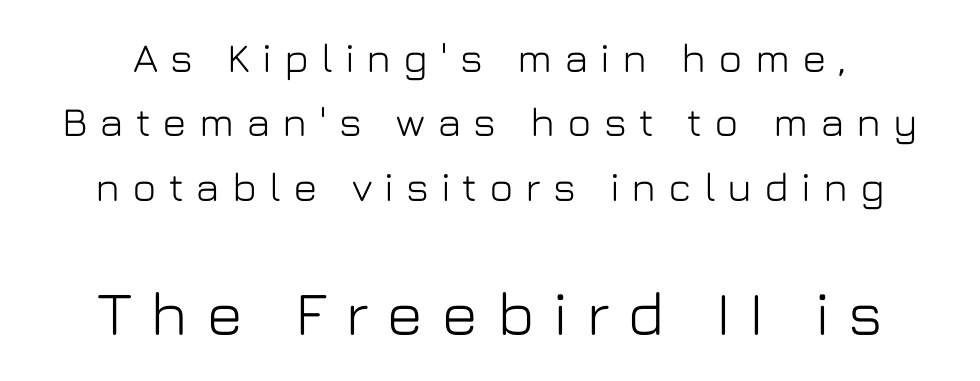
{"serif": "no", "italic": "no", "width": "normal", "stroke_contrast": "low", "x_height": "medium", "monospaced": "no", "underline": "no", "line_spacing": "normal", "line_spacing_ratio": 1.57, "letter_spacing": "wide", "letter_spacing_em": 0.29, "larger_block": "second", "size_ratio": 1.51, "glyph_px": 62}
